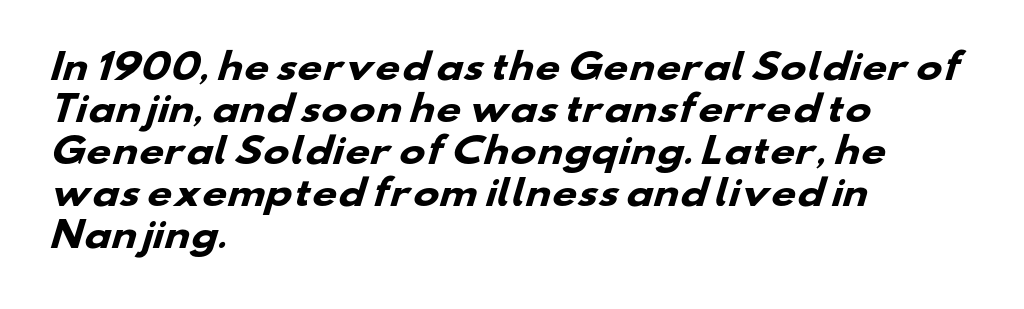
The image shows 35 px heavy, wide sans-serif type; set left-aligned, line spacing 1.2x, normal letter spacing, not underlined; low stroke contrast and a small x-height.
